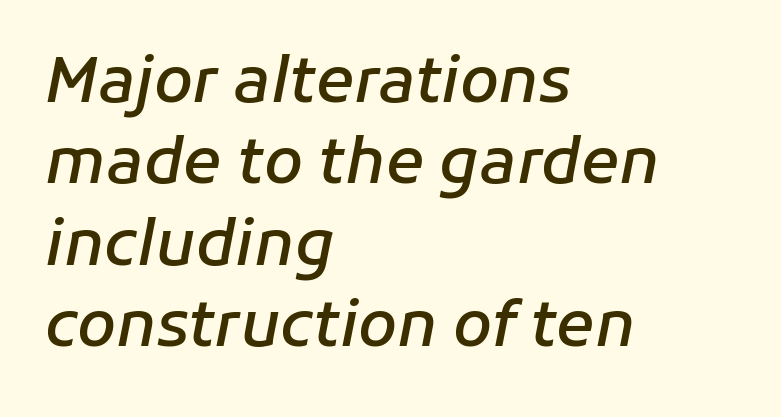
{"italic": "yes", "lean": "right", "slant_degrees": 11, "bold": "semi", "weight": "semibold", "width": "normal", "stroke_contrast": "low", "x_height": "medium", "monospaced": "no", "underline": "no", "align": "left", "line_spacing": "normal", "line_spacing_ratio": 1.29, "letter_spacing": "normal", "letter_spacing_em": 0.0, "glyph_px": 63}
